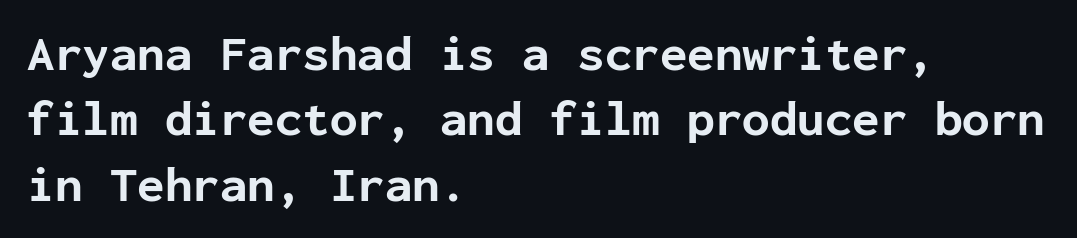
{"serif": "no", "italic": "no", "bold": "yes", "weight": "bold", "width": "normal", "stroke_contrast": "low", "x_height": "medium", "monospaced": "yes", "underline": "no", "align": "left", "line_spacing": "normal", "line_spacing_ratio": 1.31, "letter_spacing": "normal", "letter_spacing_em": 0.0, "glyph_px": 50}
